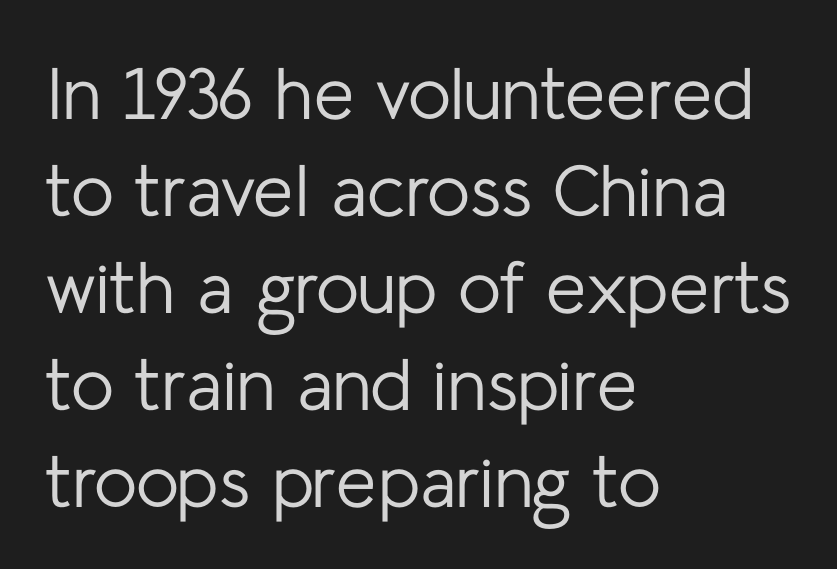
{"serif": "no", "italic": "no", "bold": "no", "weight": "regular", "width": "normal", "stroke_contrast": "low", "x_height": "medium", "monospaced": "no", "underline": "no", "align": "left", "line_spacing": "normal", "line_spacing_ratio": 1.33, "letter_spacing": "normal", "letter_spacing_em": 0.0, "glyph_px": 73}
